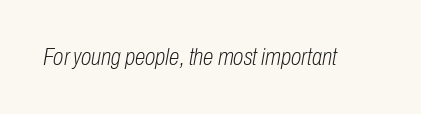
Q: Is the text bold? A: No.
Q: Is the text italic (slanted)? A: Yes, it leans right by about 10 degrees.
Q: Is the text underlined? A: No.
Q: Is the spacing between letters normal or unusually wide? A: Normal.
